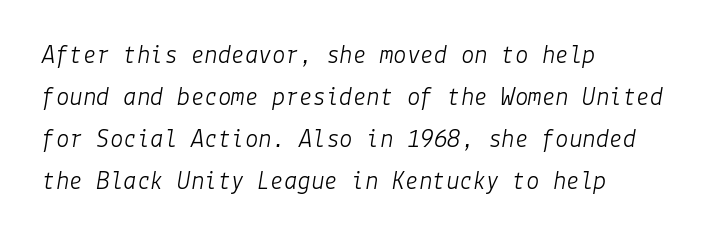
Q: Is the text bold? A: No.
Q: Is the text italic (slanted)? A: Yes, it leans right by about 9 degrees.
Q: Is the text underlined? A: No.
Q: How is the paragraph aligned? A: Left-aligned.
Q: Is the spacing between letters normal or unusually wide? A: Normal.
Q: Is the spacing between lines tight, normal or loose? A: Normal.
